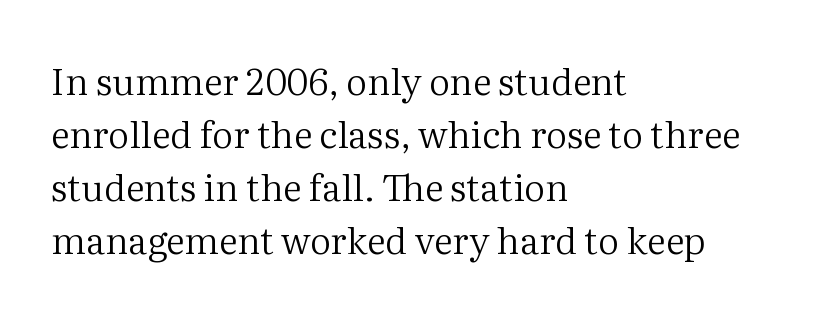
{"serif": "yes", "italic": "no", "bold": "no", "weight": "regular", "width": "normal", "stroke_contrast": "medium", "x_height": "medium", "monospaced": "no", "underline": "no", "align": "left", "line_spacing": "normal", "line_spacing_ratio": 1.43, "letter_spacing": "normal", "letter_spacing_em": 0.0, "glyph_px": 37}
